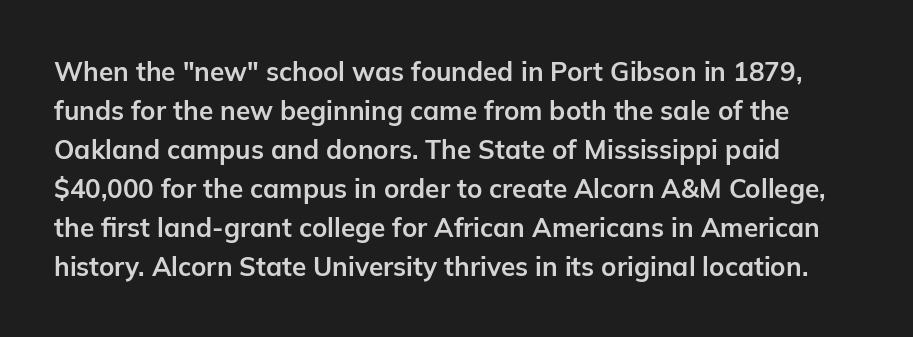
Baseline-to-baseline distance is the conventional proportion of letter height. How are the letters spaced? Ordinarily, with no added tracking. Beneath every word, the page is bare. These words are printed bold, with thick strokes throughout.
